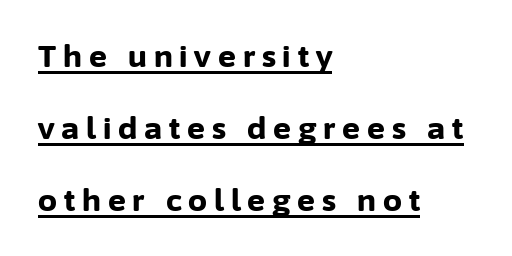
The horizontal fit of the characters is loose and conspicuously gappy. The leading is generous, giving the passage an open texture. Classification — sans serif. A typesetter would mark this as roman, not italic. Is the type bold? Yes — the strokes are clearly thick and heavy. The rendering uses natural spacing where letterforms have individual widths.
